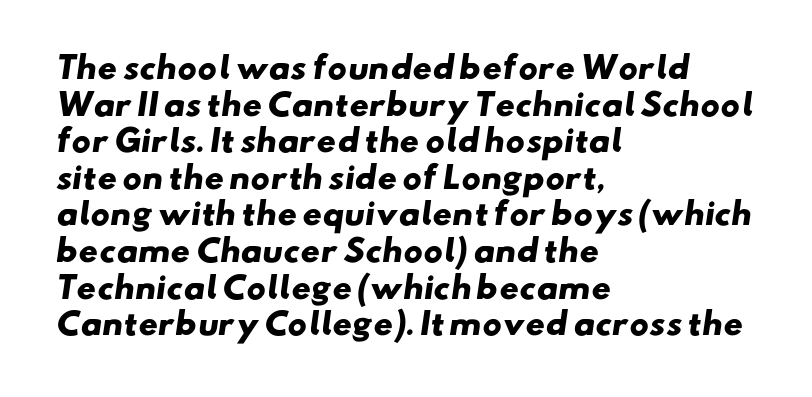
The letters carry no serifs — their stems end cleanly without finishing strokes. Just letters on the line, the space beneath them empty. A typesetter would call this proportional, since set widths differ per character. The strokes are fattened all the way to bold.
